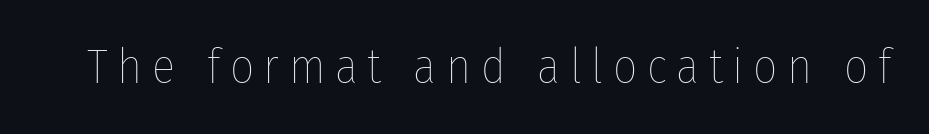
You could only call the tracking loose — the letters float apart. Nothing heavy about these letters — not bold at all. Quick note: underline off. Do the characters align in a grid? No, the font is proportional. The lettering holds an erect, upright posture throughout.
